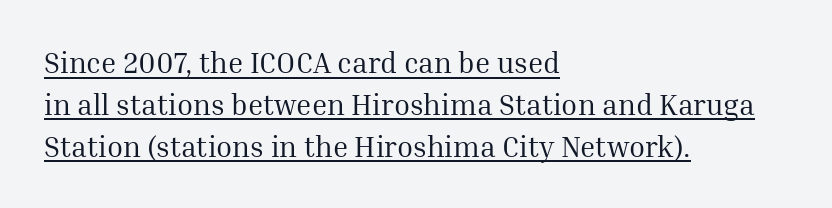
{"serif": "yes", "italic": "no", "bold": "no", "weight": "regular", "width": "normal", "stroke_contrast": "medium", "x_height": "medium", "monospaced": "no", "underline": "yes", "align": "left", "line_spacing": "normal", "line_spacing_ratio": 1.44, "letter_spacing": "normal", "letter_spacing_em": 0.0, "glyph_px": 29}
